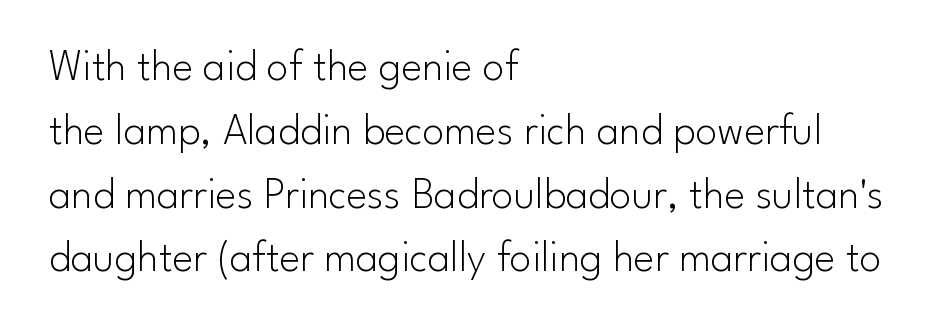
The image shows 44 px light sans-serif type, upright; set left-aligned, normal line spacing (1.45x), normal letter spacing, not underlined; low stroke contrast and a small x-height.
